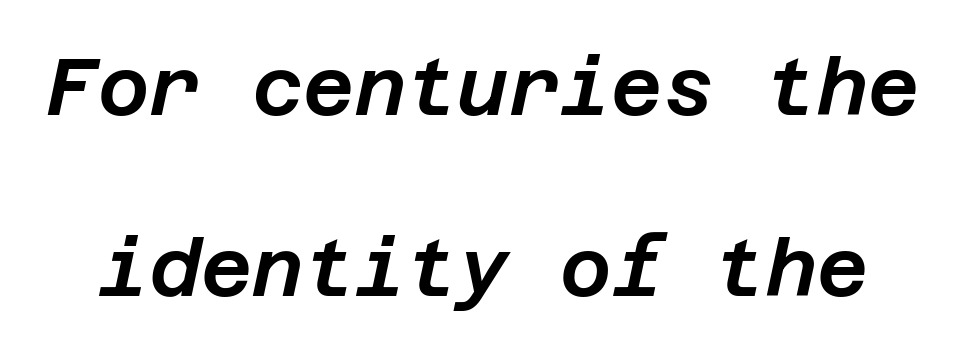
This sample uses an oblique cut, with every glyph tilted off the vertical. The glyphs are unaccompanied by any horizontal stroke below them. Rows of type keep a wide berth in the vertical direction. The letters sit at their default tracking, neither squeezed nor spread.
